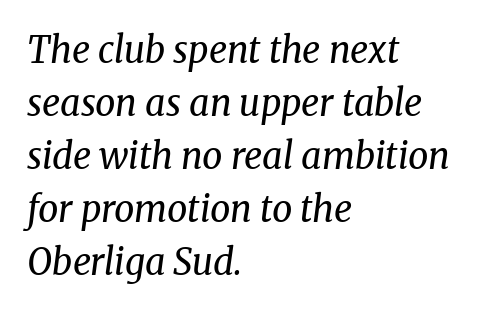
The image shows 36 px regular-weight serif type, italic (leaning right); set left-aligned, normal line spacing (1.47x), normal letter spacing, not underlined; medium stroke contrast and a medium x-height.
